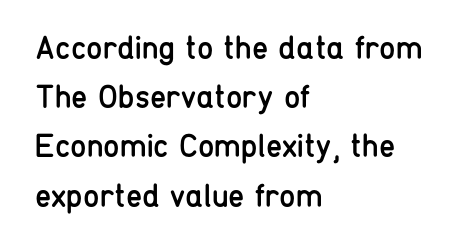
The image shows 33 px regular-weight, condensed sans-serif type, upright; set left-aligned, normal line spacing (1.49x), normal letter spacing, not underlined; low stroke contrast and a medium x-height.
